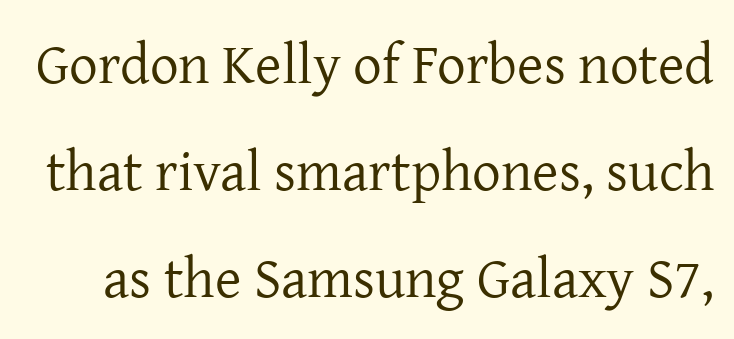
{"serif": "yes", "italic": "no", "bold": "no", "weight": "regular", "width": "normal", "stroke_contrast": "low", "x_height": "medium", "monospaced": "no", "underline": "no", "line_spacing_ratio": 1.88, "letter_spacing": "normal", "letter_spacing_em": 0.0, "glyph_px": 57}
